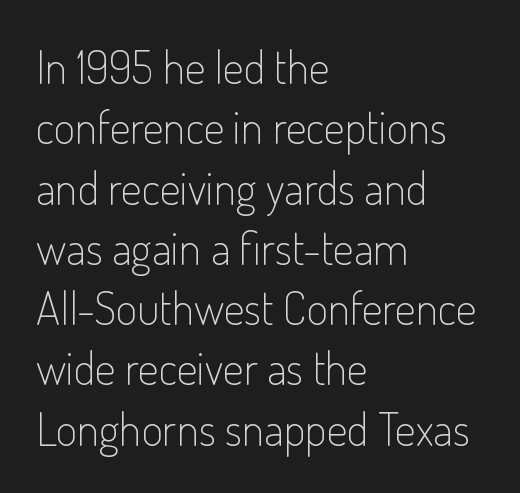
The image shows 46 px light, condensed sans-serif type, upright; set left-aligned, normal line spacing (1.31x), normal letter spacing, not underlined; low stroke contrast and a small x-height.
